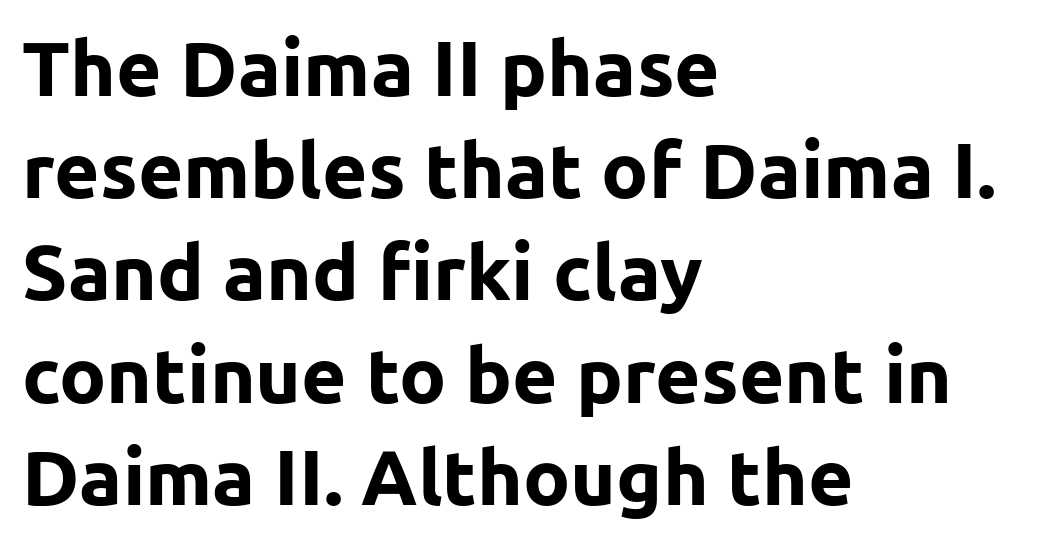
Whoever set this chose a conventional vertical rhythm. This is sans-serif lettering, the kind often seen on screens and signage. Letters rest on an invisible, unmarked baseline. Look at the stroke-to-counter ratio: heavy, a bold. In terms of posture, this sample is upright. A student would call this left alignment; a typographer would say flush left, rag right.
